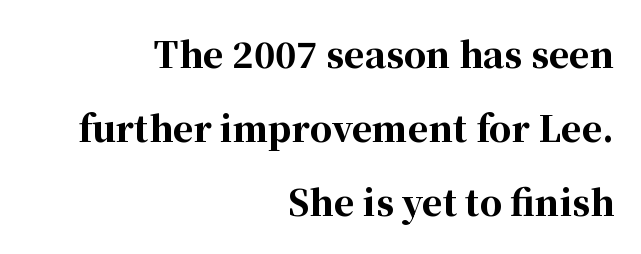
Q: Is the text bold? A: Yes.
Q: Is the text italic (slanted)? A: No, it is upright.
Q: Is the typeface a serif or a sans-serif typeface? A: Serif.
Q: Is the text underlined? A: No.
Q: How is the paragraph aligned? A: Right-aligned.
Q: Is the spacing between letters normal or unusually wide? A: Normal.
Q: Is the spacing between lines tight, normal or loose? A: Loose.
Q: Width (condensed, normal, or wide)? A: Normal.
Q: Stroke contrast? A: High.
Q: x-height? A: Medium.
Q: Monospaced? A: No.
